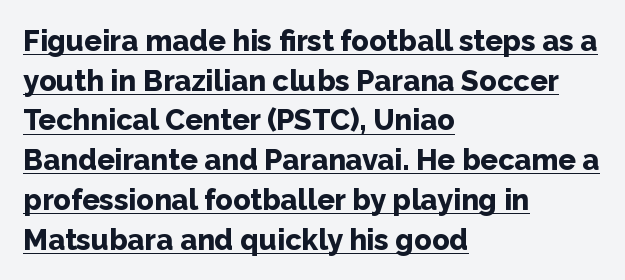
{"serif": "no", "italic": "no", "bold": "yes", "weight": "bold", "width": "normal", "stroke_contrast": "low", "x_height": "medium", "monospaced": "no", "underline": "yes", "align": "left", "line_spacing": "normal", "line_spacing_ratio": 1.37, "letter_spacing": "normal", "letter_spacing_em": 0.0, "glyph_px": 29}
